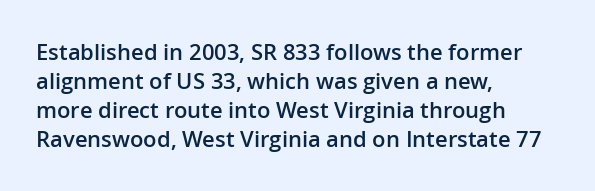
If you drew a ruler down the left edge, every line would touch it. The specimen reads as upright at a glance. The rendering uses a moderate line-height, typical for paragraphs. Has an underline been added? It has not. The line texture is even and compact thanks to regular tracking. Summary of weight: moderately heavy, a semibold.
